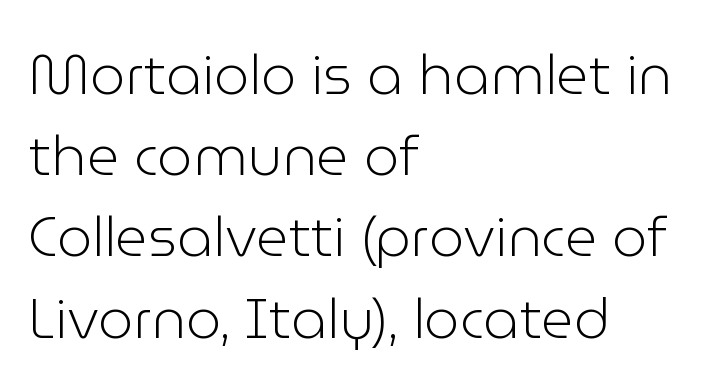
The image shows 56 px light sans-serif type, upright; set left-aligned, normal line spacing (1.45x), normal letter spacing, not underlined; low stroke contrast and a medium x-height.
